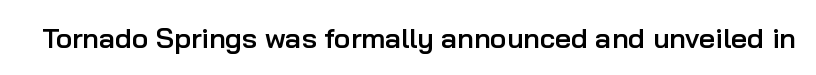
Q: Is the text bold? A: Semi-bold.
Q: Is the text italic (slanted)? A: No, it is upright.
Q: Is the typeface a serif or a sans-serif typeface? A: Sans-serif.
Q: Is the text underlined? A: No.
Q: Is the spacing between letters normal or unusually wide? A: Normal.
Q: Width (condensed, normal, or wide)? A: Normal.
Q: Stroke contrast? A: Low.
Q: x-height? A: Medium.
Q: Monospaced? A: No.
